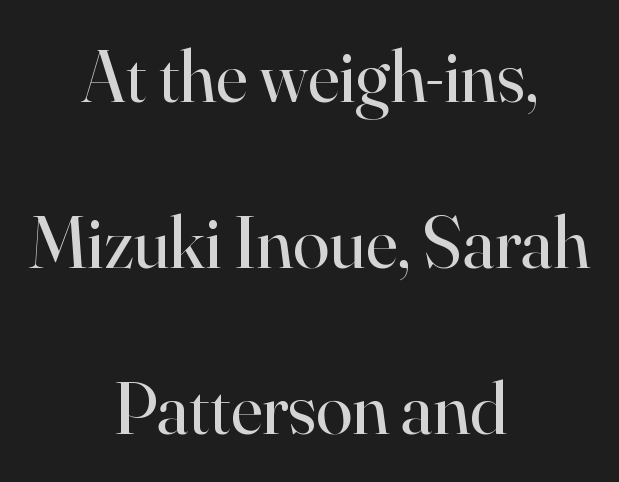
{"serif": "yes", "italic": "no", "bold": "no", "weight": "regular", "width": "normal", "stroke_contrast": "high", "x_height": "small", "monospaced": "no", "underline": "no", "align": "center", "line_spacing": "loose", "line_spacing_ratio": 2.24, "letter_spacing": "normal", "letter_spacing_em": 0.0, "glyph_px": 74}
